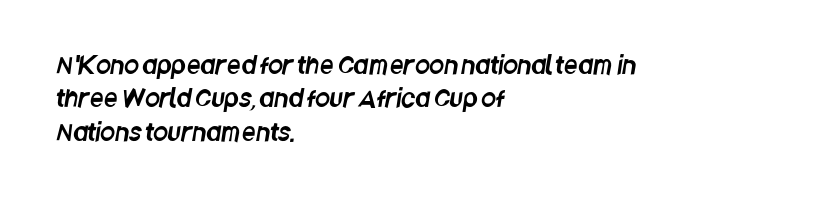
Visually the block forms a straight wall on the left and a jagged coastline on the right. The passage shown is not underscored anywhere. This rendering leaves character spacing at its baseline value. The leading is moderate, giving the passage an even texture.
